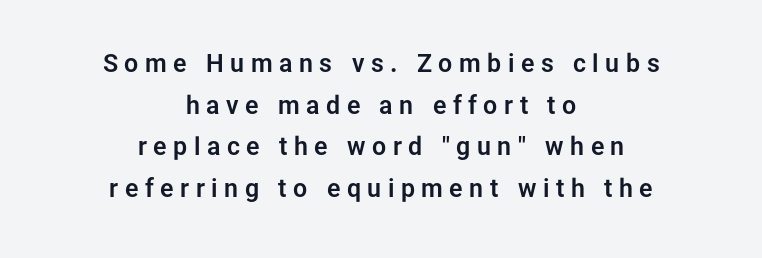
The image shows 25 px text type, upright; set centered, normal line spacing (1.67x), unusually wide letter spacing (+0.26 em), not underlined.
